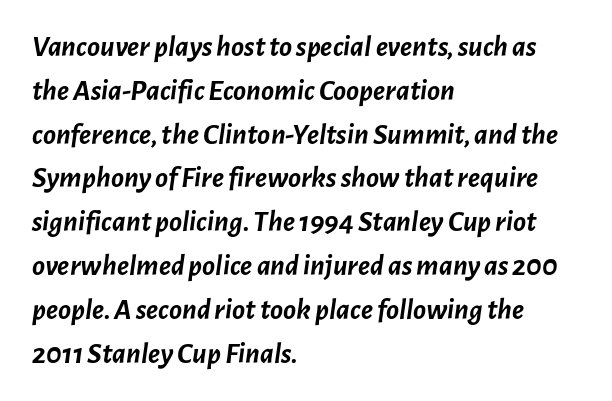
{"italic": "yes", "lean": "right", "slant_degrees": 7, "bold": "yes", "weight": "semibold", "width": "normal", "stroke_contrast": "low", "x_height": "medium", "monospaced": "no", "underline": "no", "align": "left", "line_spacing": "normal", "line_spacing_ratio": 1.46, "letter_spacing": "normal", "letter_spacing_em": 0.0, "glyph_px": 30}
